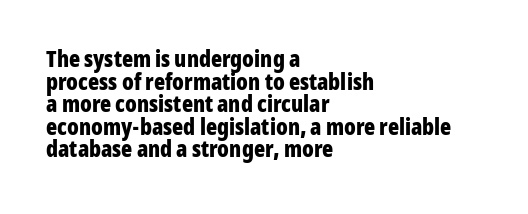
{"italic": "no", "bold": "yes", "underline": "no", "align": "left", "line_spacing": "tight", "line_spacing_ratio": 0.98, "letter_spacing": "normal", "letter_spacing_em": 0.0, "glyph_px": 23}
